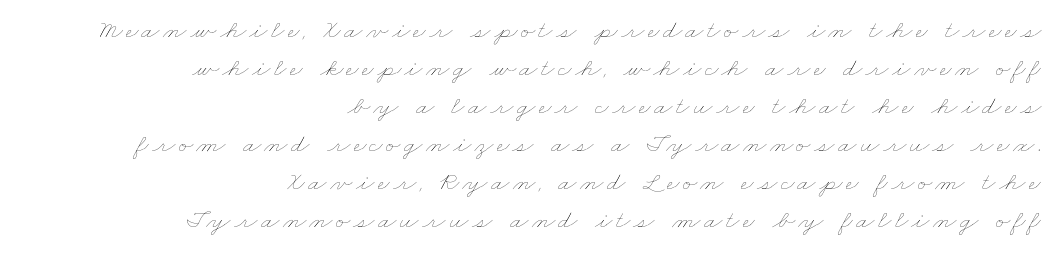
Reading down the block, your eye finds every line finishing at a fixed right position. Honestly, there is no underline to notice here at all. The rendering uses a moderate line-height, typical for paragraphs. Bold? No — there's no thickening of the strokes.
